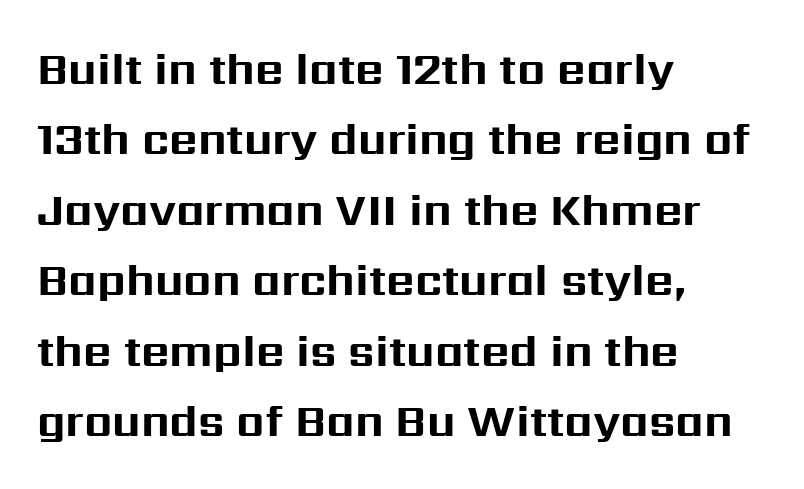
The face used here is rendered with its standard letterfit. The lines in this sample share a left origin and differ only in where they stop. The space between consecutive lines is moderate. What weight is shown? A full bold with thick strokes.
